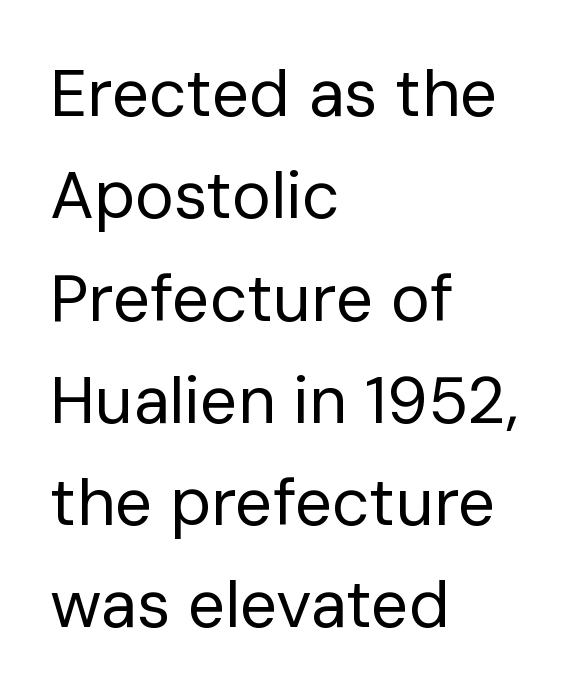
The image shows 66 px regular-weight sans-serif type, upright; set left-aligned, normal line spacing (1.55x), normal letter spacing, not underlined; low stroke contrast and a medium x-height.
